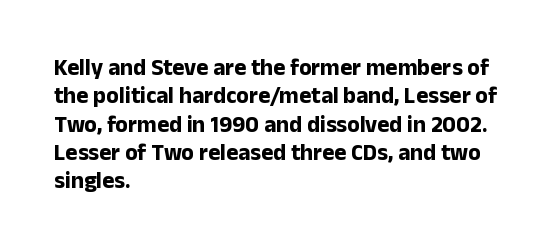
Plain, unruled lines of type. Heft: maximum for text — a bold. The tracking reads as untouched default to a designer's eye. Nope, not italic — everything's standing straight.
